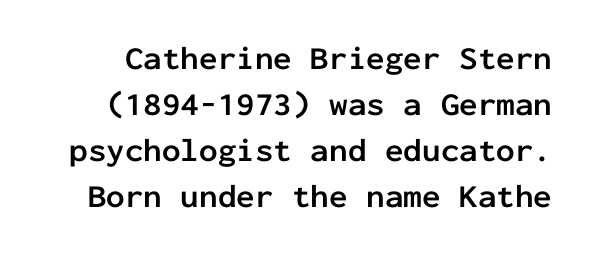
{"serif": "no", "italic": "no", "bold": "yes", "weight": "semibold", "width": "normal", "stroke_contrast": "low", "x_height": "medium", "monospaced": "yes", "underline": "no", "line_spacing": "normal", "line_spacing_ratio": 1.39, "letter_spacing": "normal", "letter_spacing_em": 0.0, "glyph_px": 33}
